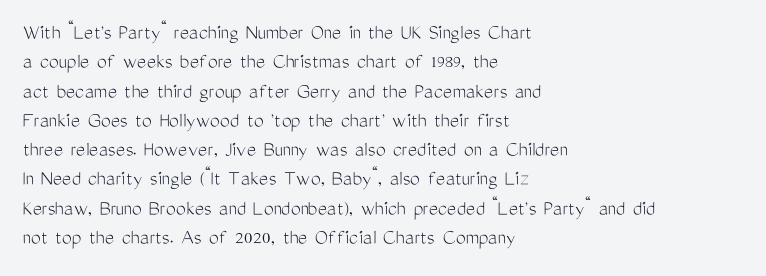
The image shows 22 px text type, upright; set left-aligned, normal line spacing (1.33x), normal letter spacing, not underlined.
